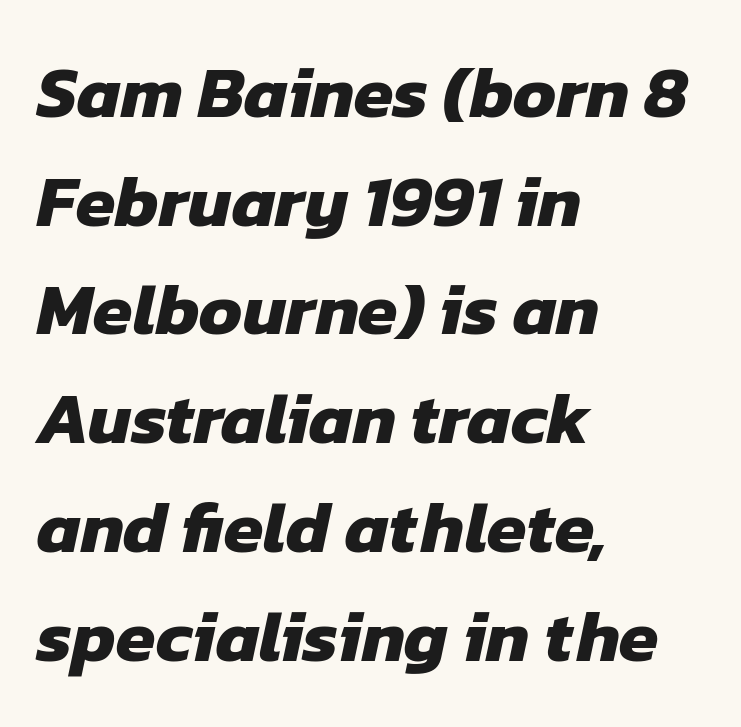
The image shows 72 px heavy sans-serif type; set left-aligned, normal line spacing (1.51x), normal letter spacing, not underlined; low stroke contrast and a medium x-height.
